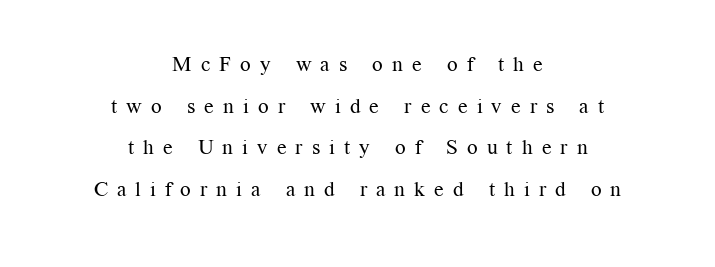
The image shows 21 px text type, upright; set centered, loose line spacing (1.98x), unusually wide letter spacing (+0.43 em), not underlined.
